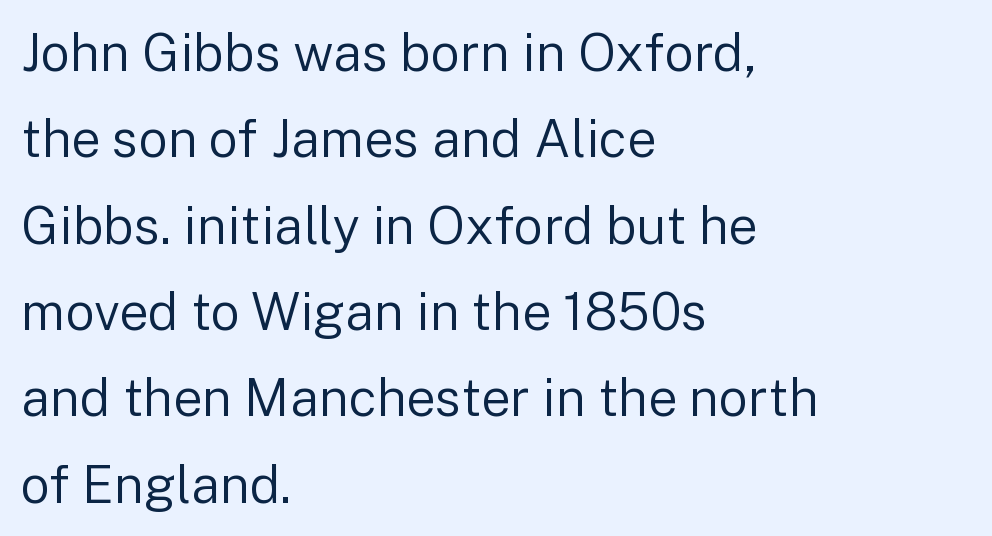
The image shows 52 px regular-weight sans-serif type, upright; set left-aligned, normal line spacing (1.66x), normal letter spacing, not underlined; low stroke contrast and a medium x-height.
